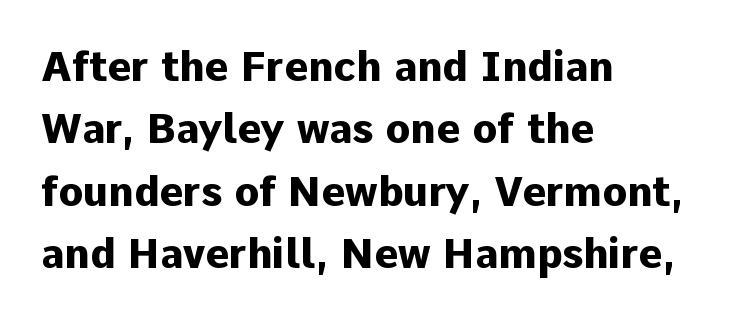
{"serif": "no", "italic": "no", "bold": "yes", "weight": "heavy", "width": "normal", "stroke_contrast": "low", "x_height": "medium", "monospaced": "no", "underline": "no", "align": "left", "line_spacing": "normal", "line_spacing_ratio": 1.52, "letter_spacing": "normal", "letter_spacing_em": 0.0, "glyph_px": 41}
